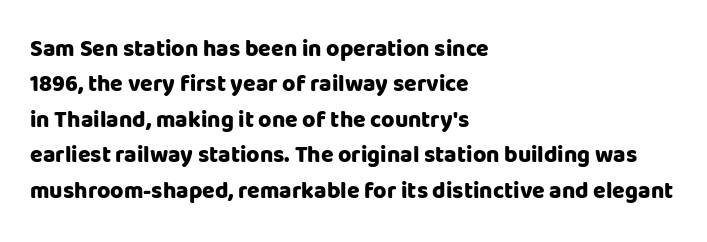
{"italic": "no", "bold": "yes", "underline": "no", "align": "left", "line_spacing": "normal", "line_spacing_ratio": 1.54, "letter_spacing": "normal", "letter_spacing_em": 0.0, "glyph_px": 23}
